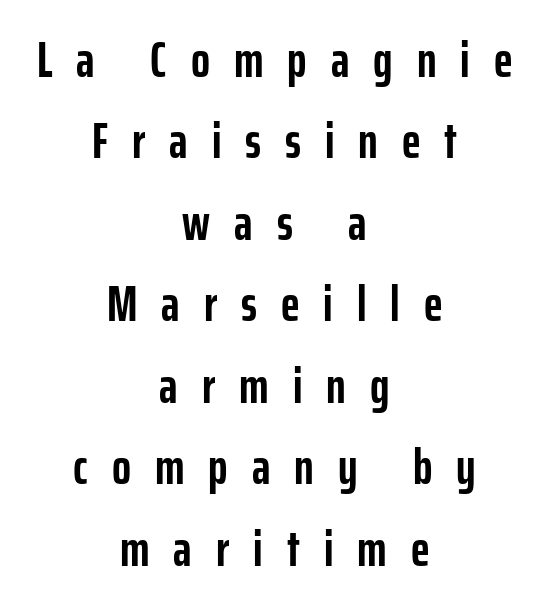
{"serif": "no", "italic": "no", "bold": "yes", "weight": "semibold", "width": "condensed", "stroke_contrast": "low", "x_height": "medium", "monospaced": "no", "underline": "no", "align": "center", "line_spacing": "normal", "line_spacing_ratio": 1.63, "letter_spacing": "wide", "letter_spacing_em": 0.48, "glyph_px": 50}
